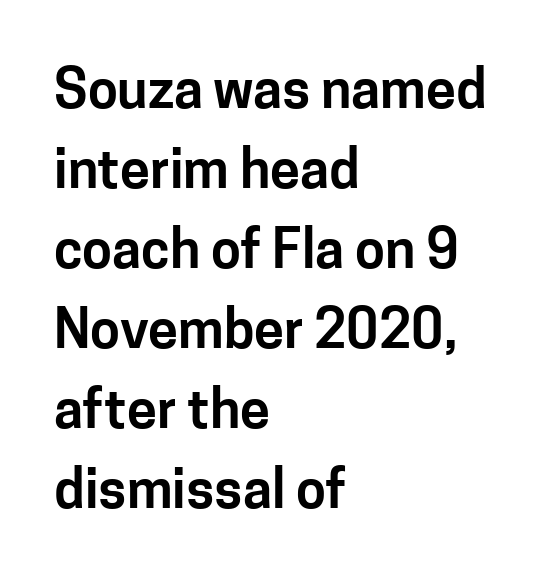
The image shows 54 px sans-serif type, upright; set left-aligned, normal line spacing (1.48x), normal letter spacing, not underlined; low stroke contrast and a medium x-height.
